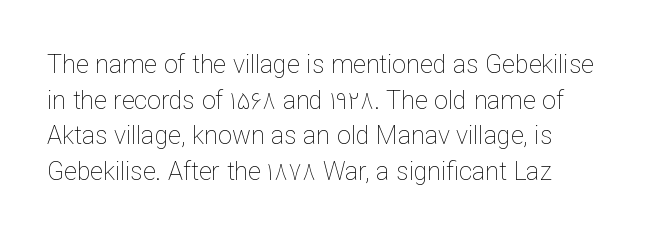
The image shows 25 px text type, upright; set normal line spacing (1.43x), normal letter spacing, not underlined.
